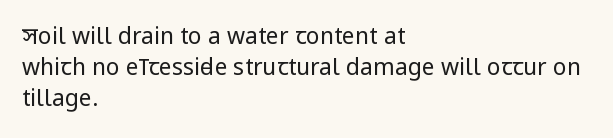
Descenders are the only things crossing below the line. The font sits on the lighter half of the weight spectrum, regular included. Does the copy run flush right? No — it runs flush left. Vertically, the passage feels balanced, rows spaced as you'd expect.
